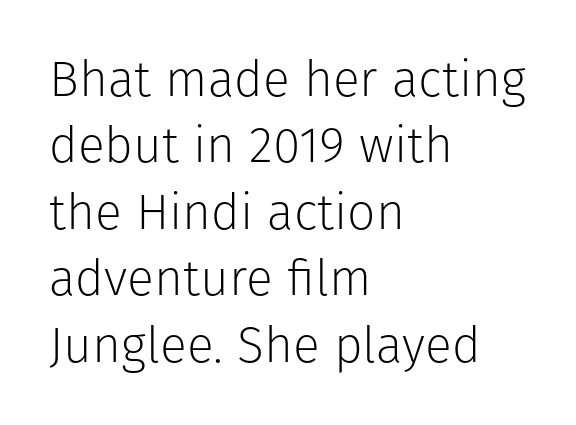
One glance says typical: line gaps are just what's usual. Honestly, there is no underline to notice here at all. Honestly, the letter spacing is just normal — you wouldn't notice it. Weight class: somewhere from thin through regular. Does the type have serifs? No, each stem ends abruptly.
